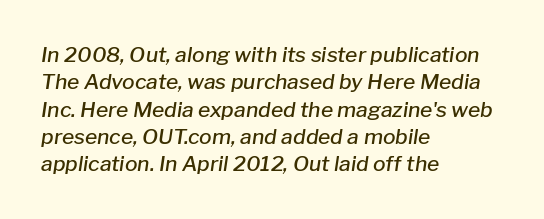
Reading down the column, the eye jumps a familiar distance to each next line. The lines in this sample share a left origin and differ only in where they stop. Spacing between characters is what you'd get straight out of the box. Italic: yes, the glyphs are oblique. A bare baseline throughout the passage.
